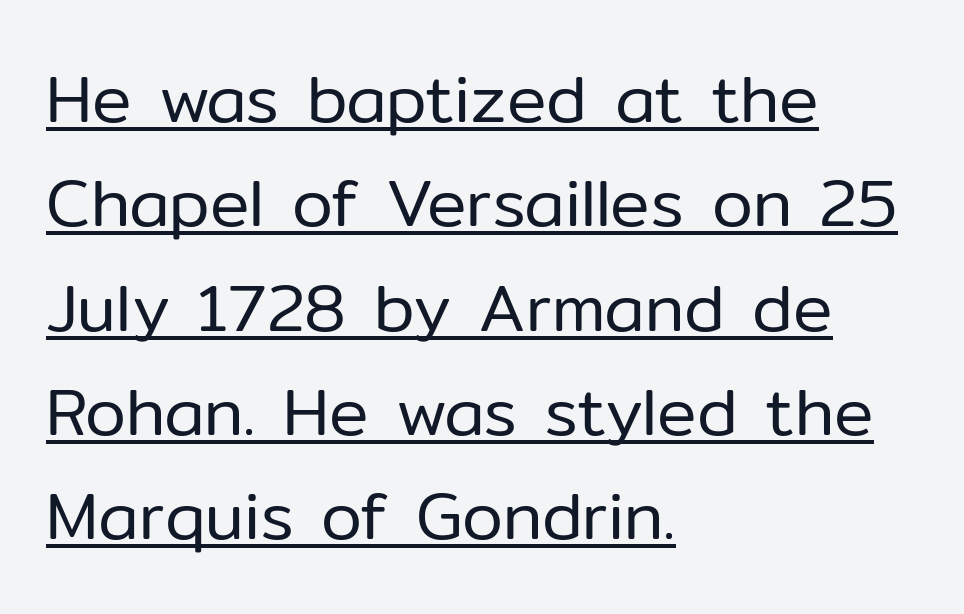
Q: Is the text bold? A: No.
Q: Is the text italic (slanted)? A: No, it is upright.
Q: Is the typeface a serif or a sans-serif typeface? A: Sans-serif.
Q: Is the text underlined? A: Yes.
Q: How is the paragraph aligned? A: Left-aligned.
Q: Is the spacing between letters normal or unusually wide? A: Normal.
Q: Is the spacing between lines tight, normal or loose? A: Normal.
Q: Width (condensed, normal, or wide)? A: Normal.
Q: Stroke contrast? A: Low.
Q: x-height? A: Medium.
Q: Monospaced? A: No.
